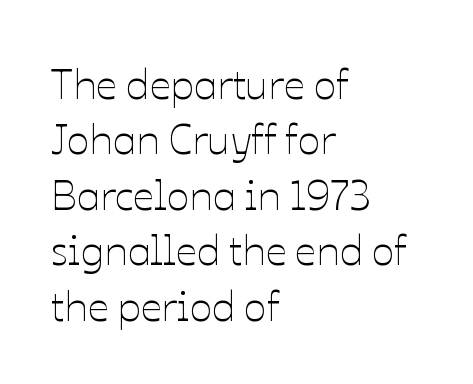
The image shows 42 px thin type, upright; set left-aligned, normal line spacing (1.32x), normal letter spacing, not underlined; low stroke contrast and a medium x-height.
